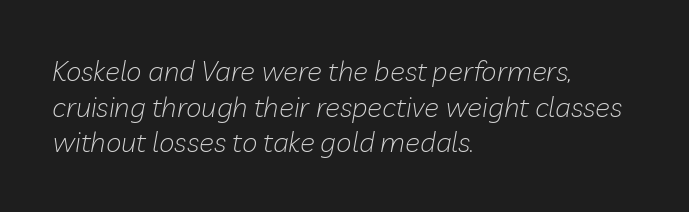
Would a proofreader flag this as italicized? Yes. Reading down the block, your eye returns to a fixed left position each line. Compared with typical paragraphs, the rows here are spaced about the same. Is the letter spacing exaggerated? No — it looks like the ordinary default.
